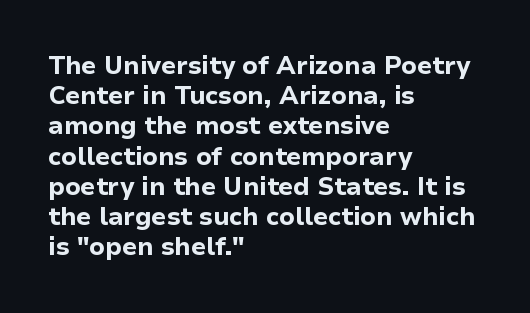
The passage shown is emphatically bold. The space directly below the letters is spotless. Tracking here is standard; glyphs follow each other at the usual distance. Where is the straight margin? On the left.
